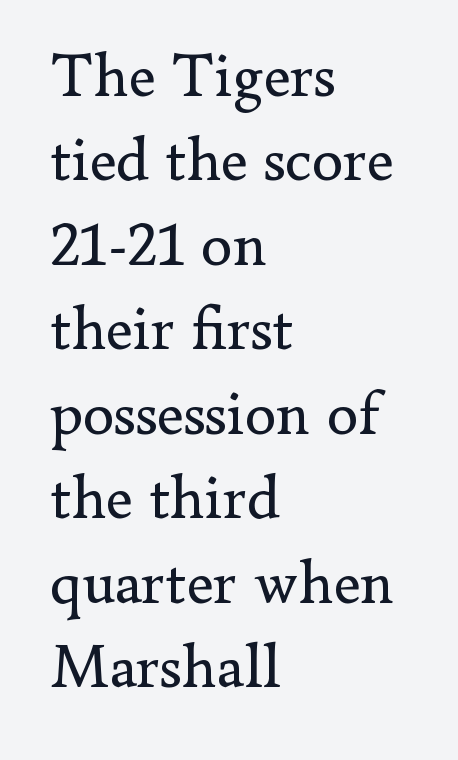
Q: Is the text bold? A: No.
Q: Is the text italic (slanted)? A: No, it is upright.
Q: Is the typeface a serif or a sans-serif typeface? A: Serif.
Q: Is the text underlined? A: No.
Q: How is the paragraph aligned? A: Left-aligned.
Q: Is the spacing between letters normal or unusually wide? A: Normal.
Q: Is the spacing between lines tight, normal or loose? A: Normal.
Q: Width (condensed, normal, or wide)? A: Normal.
Q: Stroke contrast? A: Low.
Q: x-height? A: Small.
Q: Monospaced? A: No.
